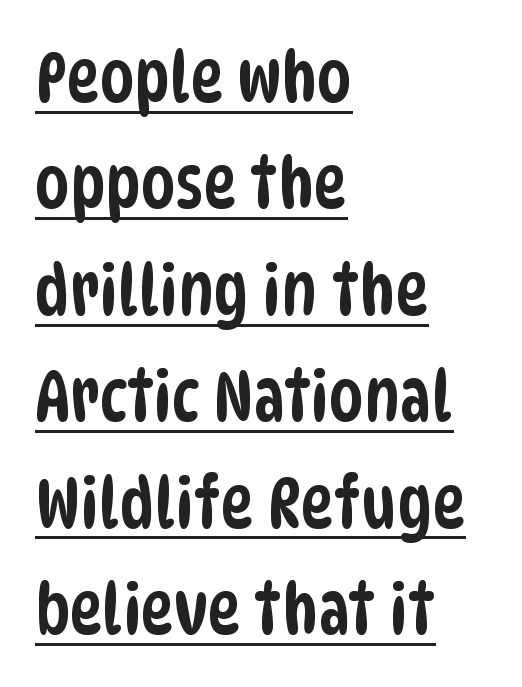
{"serif": "no", "width": "condensed", "stroke_contrast": "low", "x_height": "large", "monospaced": "no", "underline": "yes", "align": "left", "line_spacing": "normal", "line_spacing_ratio": 1.52, "letter_spacing": "normal", "letter_spacing_em": 0.0, "glyph_px": 70}
